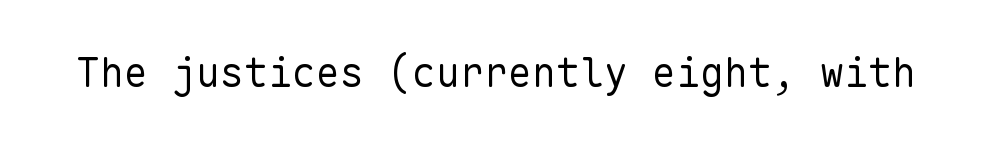
Each stroke keeps to a modest, everyday thickness or less. Beneath every word, the page is bare. Nothing sits at the stroke ends, so this counts as sans-serif. These lines are rendered in a fixed-pitch font.
